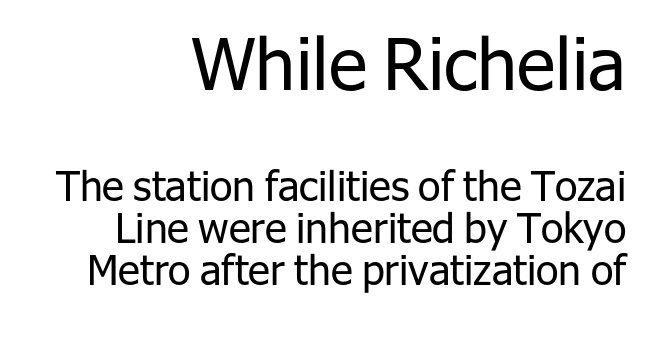
Q: Is the text bold? A: No.
Q: Is the text italic (slanted)? A: No, it is upright.
Q: Is the typeface a serif or a sans-serif typeface? A: Sans-serif.
Q: Is the text underlined? A: No.
Q: How is the paragraph aligned? A: Right-aligned.
Q: Is the spacing between letters normal or unusually wide? A: Normal.
Q: Is the spacing between lines tight, normal or loose? A: Tight.
Q: Which block of text is set in a larger size, the first (top) or the second (bottom)? A: The first (top) one.
Q: Width (condensed, normal, or wide)? A: Normal.
Q: Stroke contrast? A: Low.
Q: x-height? A: Medium.
Q: Monospaced? A: No.
